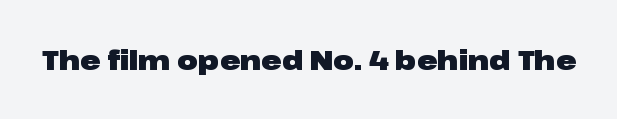
Q: Is the text bold? A: Yes.
Q: Is the text italic (slanted)? A: No, it is upright.
Q: Is the text underlined? A: No.
Q: Is the spacing between letters normal or unusually wide? A: Normal.
